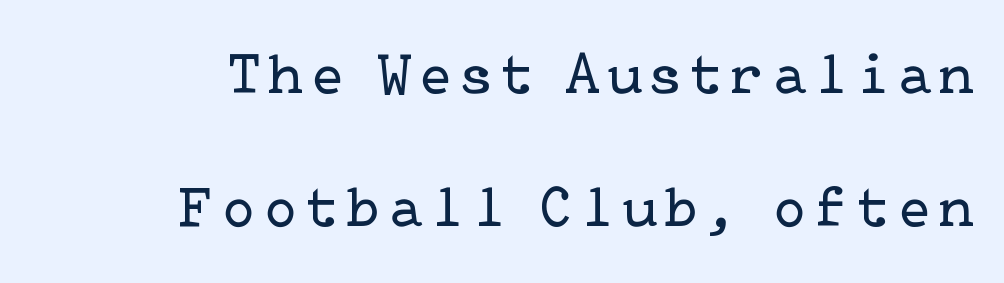
The image shows 59 px regular-weight serif type, upright; set right-aligned, loose line spacing (2.25x), not underlined; low stroke contrast and a medium x-height.
